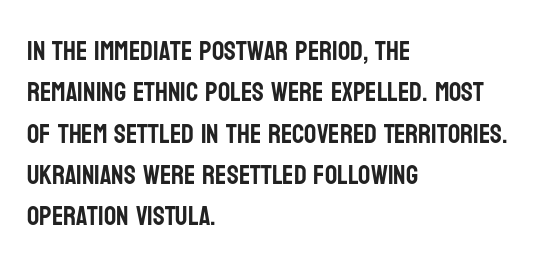
Successive baselines arrive at the customary interval. Short and long lines alike share a common starting point at left. Italic: no, the glyphs are upright roman. Short note: letters normally spaced. Quick note: underline off.
